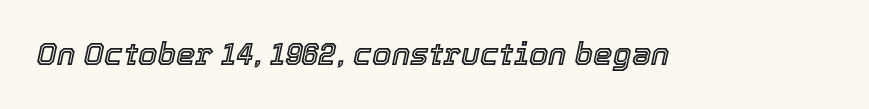
Q: Is the text italic (slanted)? A: Yes, it leans right by about 12 degrees.
Q: Is the text underlined? A: No.
Q: Is the spacing between letters normal or unusually wide? A: Normal.
Q: Width (condensed, normal, or wide)? A: Normal.
Q: x-height? A: Medium.
Q: Monospaced? A: No.
